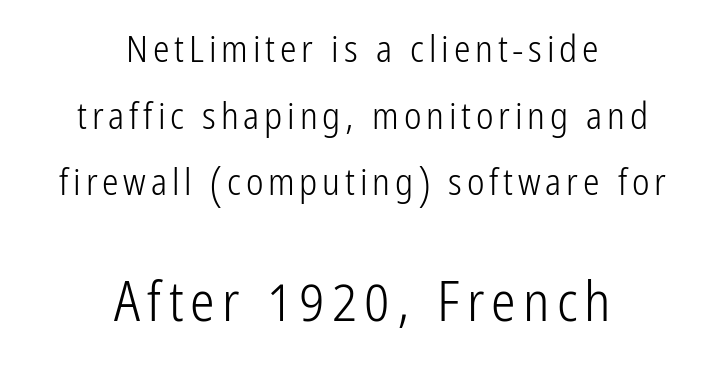
{"serif": "no", "italic": "no", "bold": "no", "weight": "light", "width": "condensed", "stroke_contrast": "low", "x_height": "medium", "monospaced": "no", "underline": "no", "align": "center", "line_spacing_ratio": 1.8, "larger_block": "second", "size_ratio": 1.49, "glyph_px": 55}
